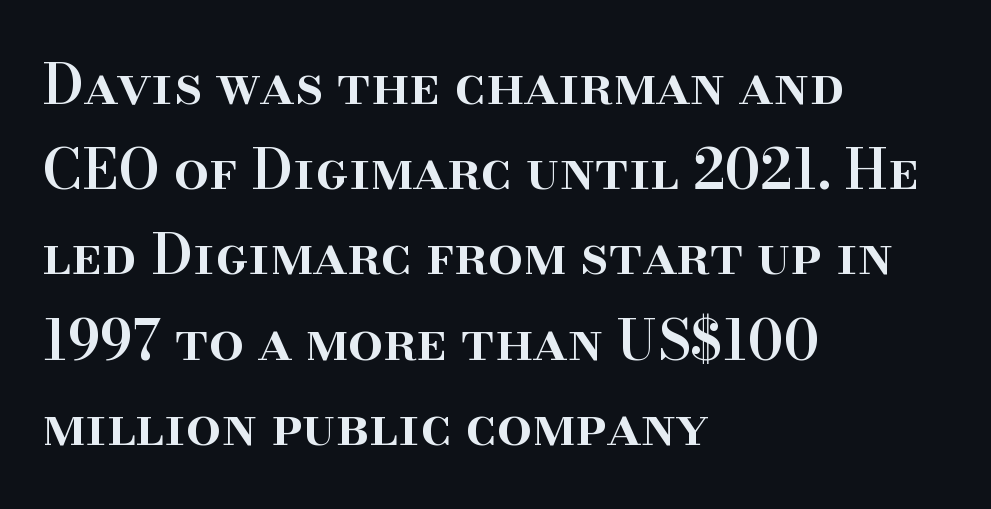
Serifs: yes, visible at the terminals of the letterforms. Line spacing here is normal. The horizontal fit of the characters is conventional and even. Semibold letterforms, between regular and bold.
